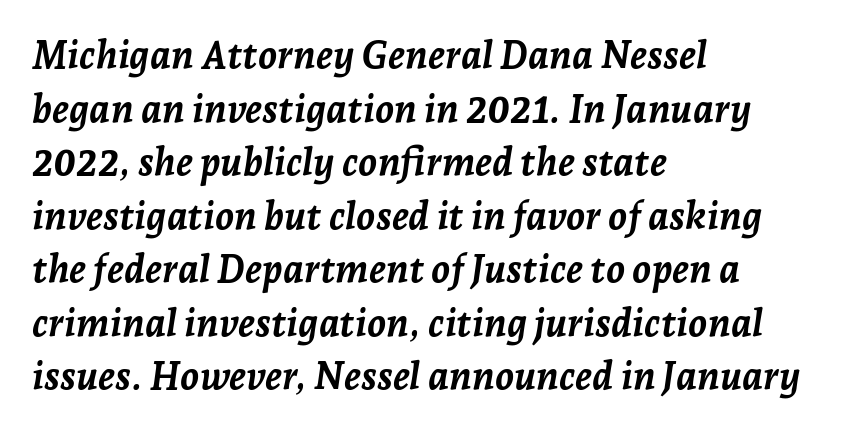
{"italic": "yes", "lean": "right", "slant_degrees": 7, "bold": "yes", "weight": "semibold", "width": "normal", "stroke_contrast": "low", "x_height": "medium", "monospaced": "no", "underline": "no", "align": "left", "line_spacing": "normal", "line_spacing_ratio": 1.41, "letter_spacing": "normal", "letter_spacing_em": 0.0, "glyph_px": 38}
